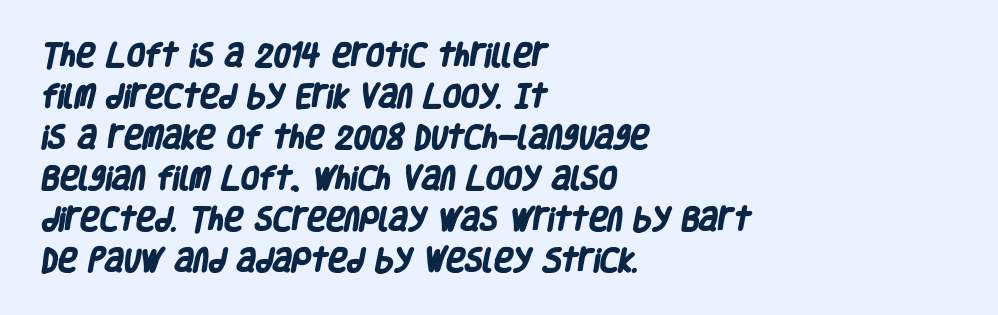
The image shows 26 px bold type; set left-aligned, normal line spacing (1.58x), normal letter spacing, not underlined.
